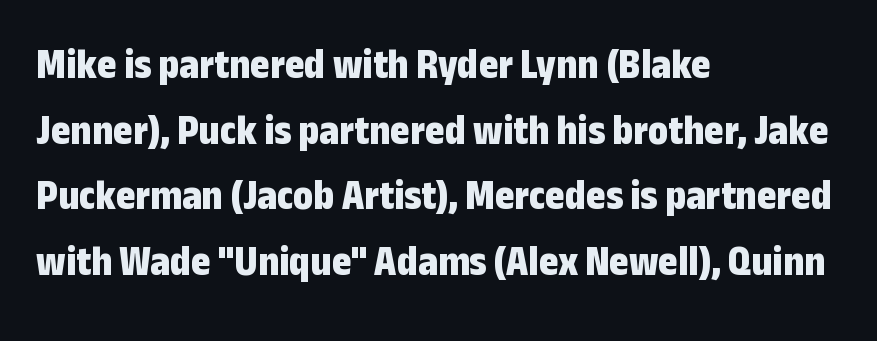
The image shows 42 px bold, condensed sans-serif type, upright; set left-aligned, normal line spacing (1.56x), normal letter spacing, not underlined; low stroke contrast and a medium x-height.
